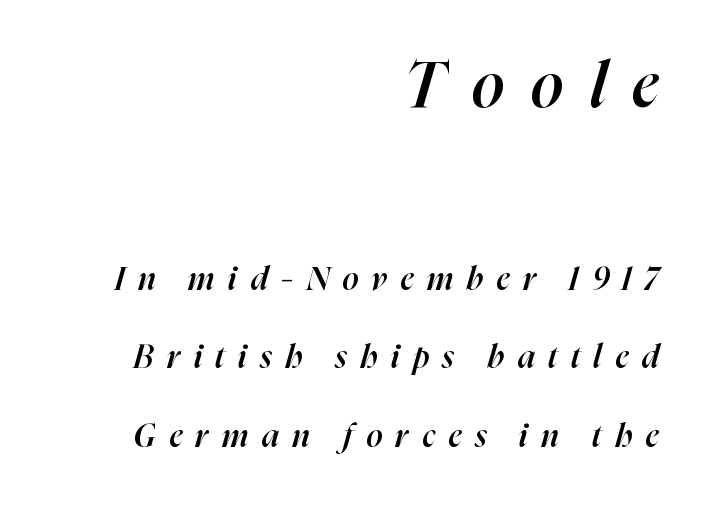
Q: Is the text bold? A: Semi-bold.
Q: Is the text italic (slanted)? A: Yes, it leans right by about 16 degrees.
Q: Is the text underlined? A: No.
Q: How is the paragraph aligned? A: Right-aligned.
Q: Is the spacing between letters normal or unusually wide? A: Unusually wide.
Q: Is the spacing between lines tight, normal or loose? A: Loose.
Q: Which block of text is set in a larger size, the first (top) or the second (bottom)? A: The first (top) one.
Q: Width (condensed, normal, or wide)? A: Normal.
Q: Stroke contrast? A: High.
Q: x-height? A: Medium.
Q: Monospaced? A: No.
